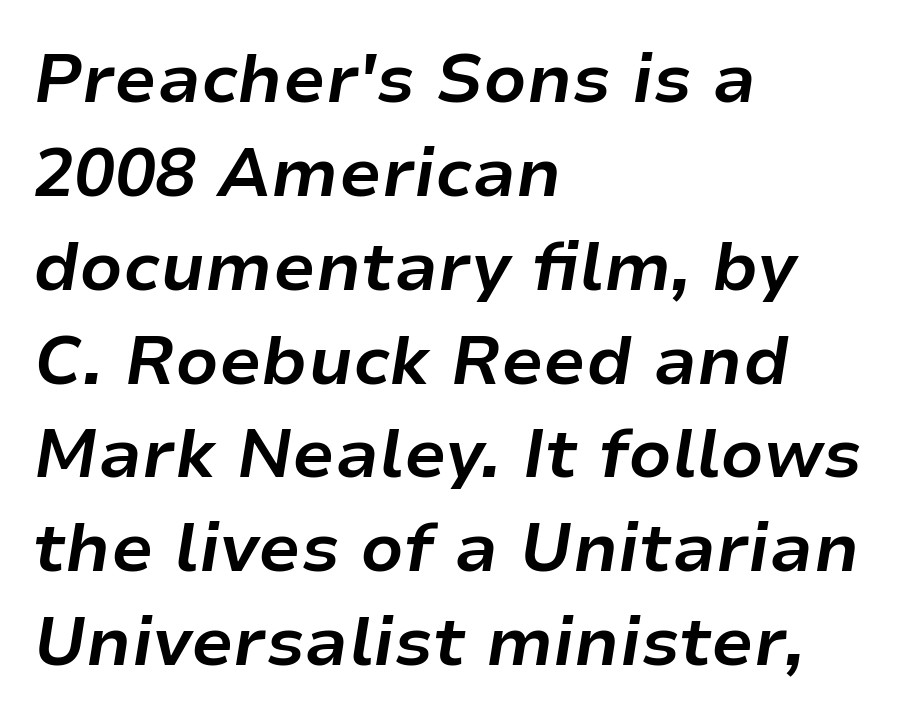
Unmarked baselines from the first word to the last. Note the varied advance widths — an 'i' is clearly narrower than an 'm'. Left-aligned paragraph, ragged on the right. Summary of vertical rhythm: regular, with standard interline spacing. The font's italic variant was chosen for this text. Short note: letters normally spaced.
